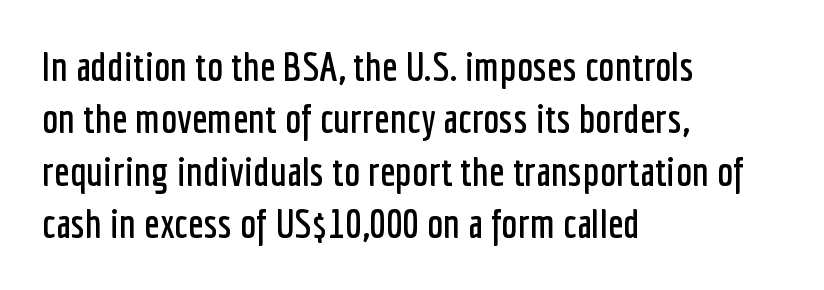
Baseline-to-baseline distance is the conventional proportion of letter height. Check under the words: just untouched page. This is the regular roman posture of the typeface. Line beginnings align vertically; line endings do not. No feet cap the strokes, marking this as sans-serif type. Compared with typical body copy, the letter spacing here is the same.
